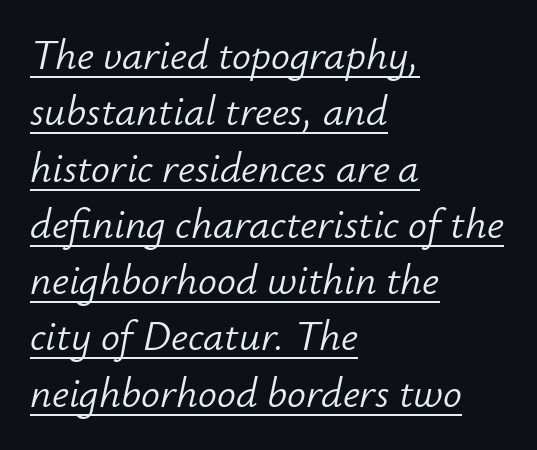
{"italic": "yes", "lean": "right", "slant_degrees": 12, "bold": "no", "weight": "light", "width": "normal", "stroke_contrast": "low", "x_height": "small", "monospaced": "no", "underline": "yes", "align": "left", "line_spacing": "normal", "line_spacing_ratio": 1.34, "letter_spacing": "normal", "letter_spacing_em": 0.0, "glyph_px": 42}
